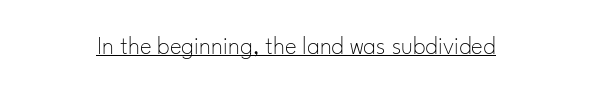
Q: Is the text bold? A: No.
Q: Is the text italic (slanted)? A: No, it is upright.
Q: Is the text underlined? A: Yes.
Q: Is the spacing between letters normal or unusually wide? A: Normal.
